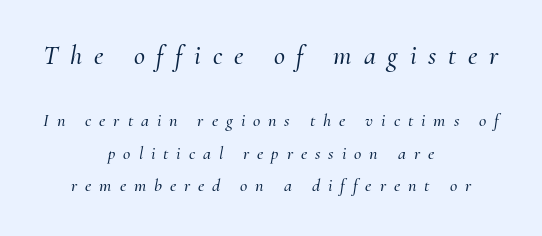
Every character sits at an angle, as italics do. The passage shown has open, widely tracked lettering throughout. Notice how the passage keeps no hard edge, just a central spine. Letters rest on an invisible, unmarked baseline. The more generous point size was reserved for the upper chunk.
